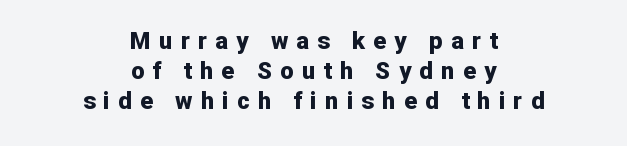
The image shows 24 px bold type, upright; set centered, line spacing 1.24x, unusually wide letter spacing (+0.34 em), not underlined.
